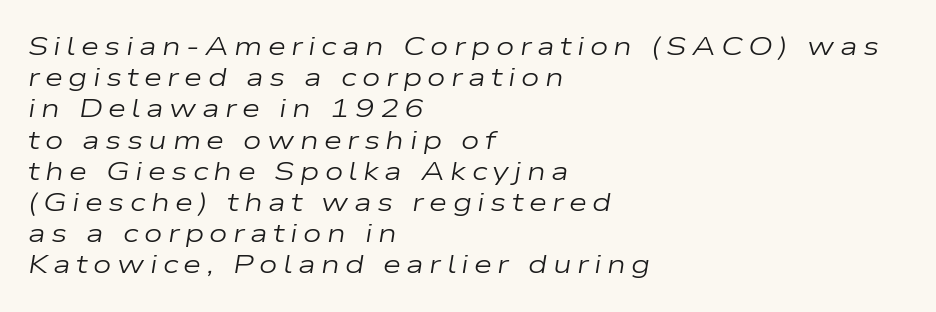
Casual observation: everything's shoved over to the left. This is not heavy type; no bold has been used. You can tell it's italic because the verticals aren't actually vertical. Here the glyphs are tracked loosely, breaking word shapes into spaced letters.
